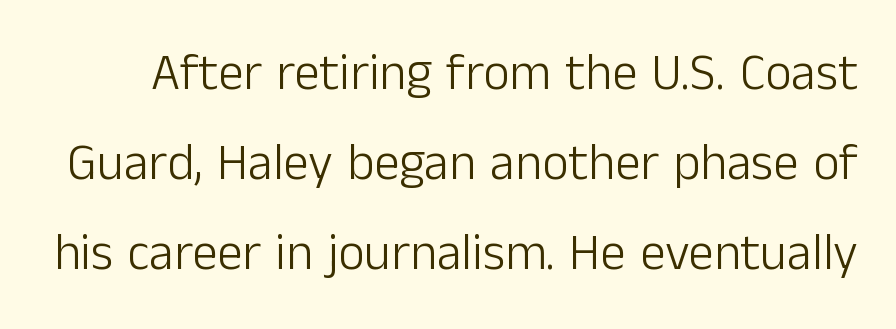
{"serif": "no", "italic": "no", "bold": "no", "weight": "light", "width": "normal", "stroke_contrast": "low", "x_height": "medium", "monospaced": "no", "underline": "no", "line_spacing_ratio": 1.76, "letter_spacing": "normal", "letter_spacing_em": 0.0, "glyph_px": 51}
